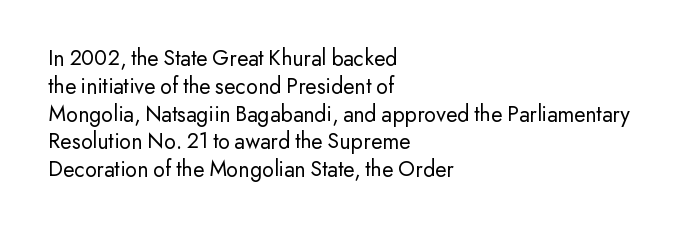
The image shows 23 px text type, upright; set left-aligned, line spacing 1.21x, normal letter spacing, not underlined.
